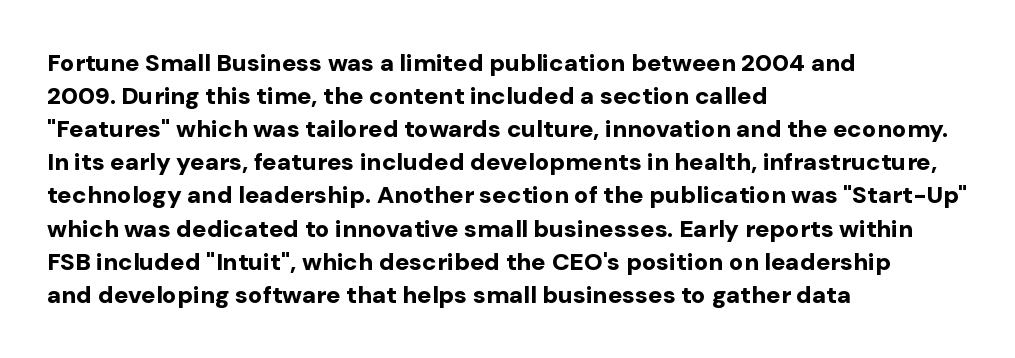
{"italic": "no", "bold": "yes", "underline": "no", "align": "left", "line_spacing": "normal", "line_spacing_ratio": 1.38, "letter_spacing": "normal", "letter_spacing_em": 0.0, "glyph_px": 24}
